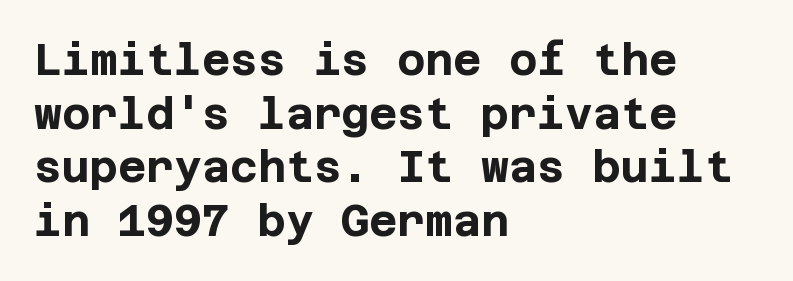
The setting favours the left margin, as ordinary paragraphs usually do. The type family on display is of the sans-serif kind. Look at the tracking — it's just the regular setting, nothing added. Students, observe: this is what conventionally led text looks like. Plenty of ink on the page — the face is bold.
